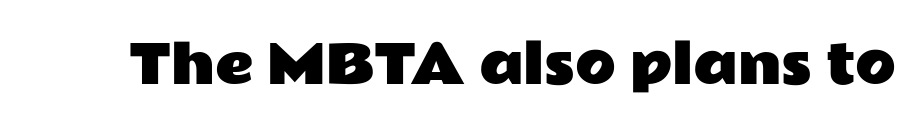
The face used here is a sans, in the tradition of grotesques and geometrics. These lines are rendered in a variable-pitch font. Does extra space separate the letters? No, they use regular spacing. Words float on clear page, feet unadorned. A typesetter would mark this as roman, not italic.
